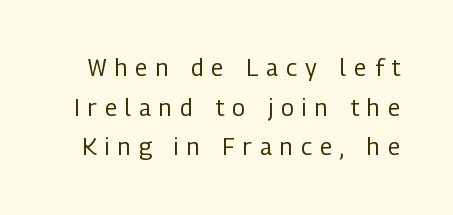
The image shows 23 px text type, upright; set line spacing 1.72x, unusually wide letter spacing (+0.36 em), not underlined.
